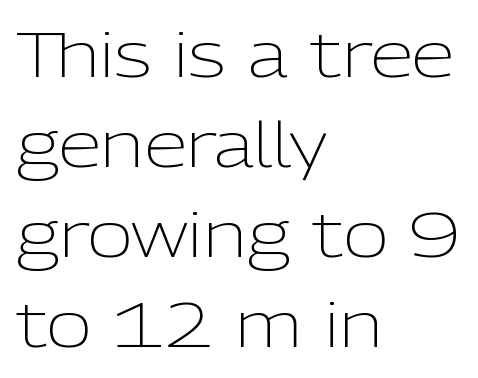
The axis of the letterforms is exactly vertical. Students, note that the glyphs here touch the page at normal intervals. One glance says typical: line gaps are just what's usual. Each letter keeps its own natural width here, so spacing adapts to shape.
